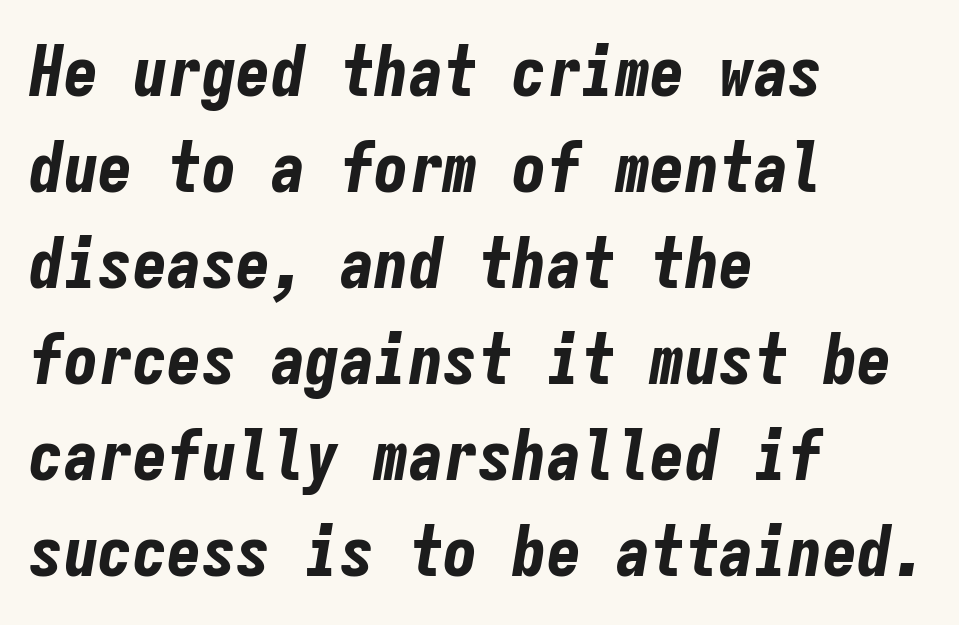
{"italic": "yes", "lean": "right", "slant_degrees": 9, "bold": "yes", "weight": "bold", "width": "condensed", "stroke_contrast": "low", "x_height": "medium", "monospaced": "yes", "underline": "no", "align": "left", "line_spacing": "normal", "line_spacing_ratio": 1.39, "letter_spacing": "normal", "letter_spacing_em": 0.0, "glyph_px": 69}
